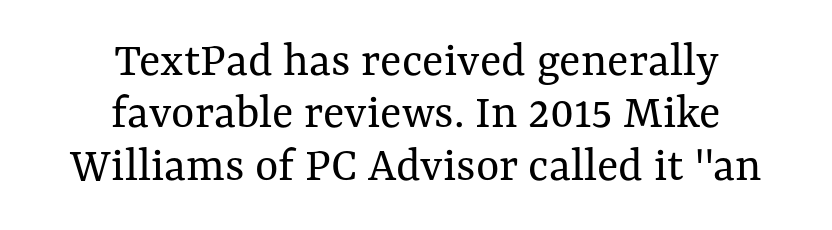
{"italic": "no", "bold": "no", "weight": "regular", "width": "normal", "stroke_contrast": "medium", "x_height": "medium", "monospaced": "no", "underline": "no", "align": "center", "line_spacing": "tight", "line_spacing_ratio": 1.05, "letter_spacing": "normal", "letter_spacing_em": 0.0, "glyph_px": 50}
